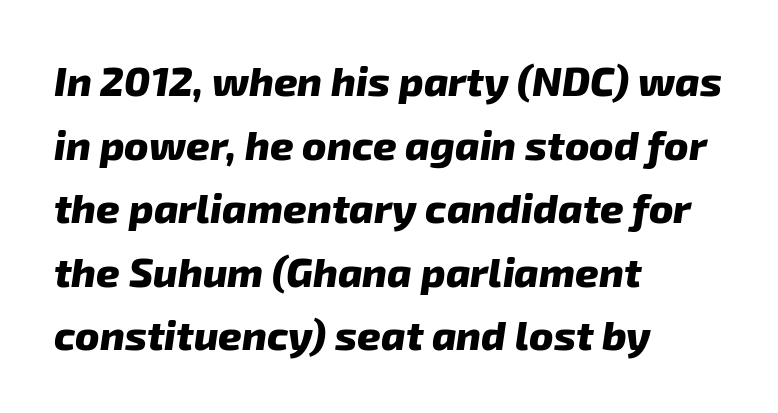
Q: Is the text bold? A: Yes.
Q: Is the typeface a serif or a sans-serif typeface? A: Sans-serif.
Q: Is the text underlined? A: No.
Q: How is the paragraph aligned? A: Left-aligned.
Q: Is the spacing between letters normal or unusually wide? A: Normal.
Q: Is the spacing between lines tight, normal or loose? A: Normal.
Q: Width (condensed, normal, or wide)? A: Normal.
Q: Stroke contrast? A: Low.
Q: x-height? A: Medium.
Q: Monospaced? A: No.
